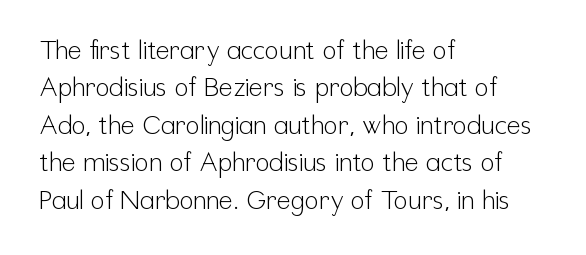
Is the letter spacing exaggerated? No — it looks like the ordinary default. This block has exactly the height ordinary leading produces. This is the regular roman posture of the typeface. Weight: not bold — regular or lighter.
